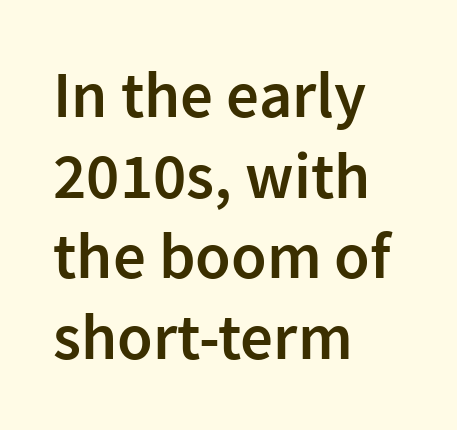
The image shows 65 px semibold sans-serif type, upright; set left-aligned, line spacing 1.24x, normal letter spacing, not underlined; low stroke contrast and a medium x-height.
